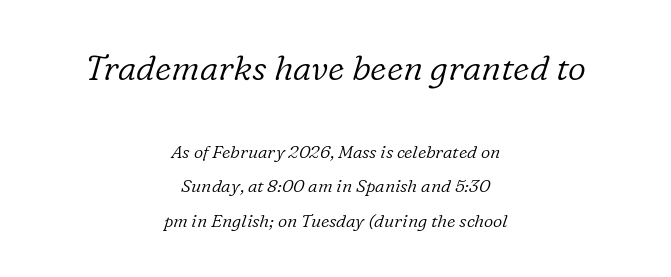
{"serif": "yes", "italic": "yes", "lean": "right", "slant_degrees": 16, "bold": "no", "weight": "light", "width": "normal", "stroke_contrast": "low", "x_height": "medium", "monospaced": "no", "underline": "no", "align": "center", "line_spacing": "loose", "line_spacing_ratio": 1.91, "letter_spacing": "normal", "letter_spacing_em": 0.0, "larger_block": "first", "size_ratio": 1.94, "glyph_px": 35}
